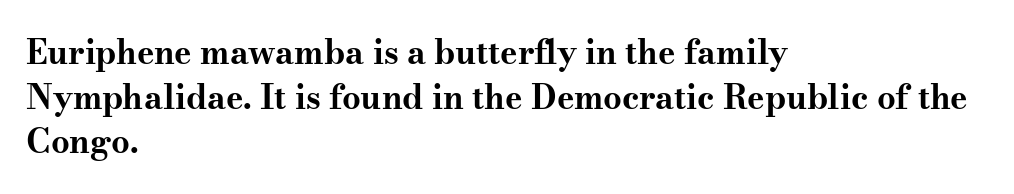
The image shows 33 px bold, wide serif type, upright; set left-aligned, normal line spacing (1.35x), normal letter spacing, not underlined; medium stroke contrast and a small x-height.
